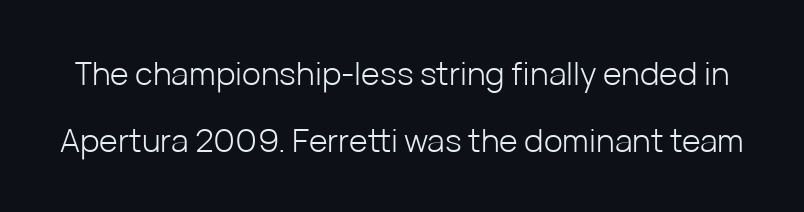
{"serif": "no", "italic": "no", "bold": "no", "weight": "light", "width": "normal", "stroke_contrast": "low", "x_height": "medium", "monospaced": "no", "underline": "no", "line_spacing": "loose", "line_spacing_ratio": 2.08, "letter_spacing": "normal", "letter_spacing_em": 0.0, "glyph_px": 32}
